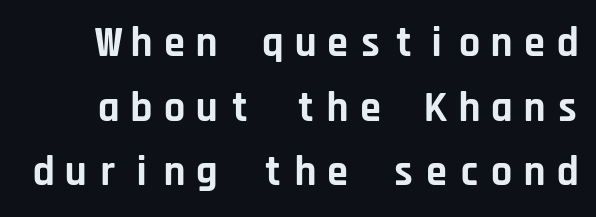
{"serif": "no", "italic": "no", "bold": "yes", "weight": "bold", "width": "normal", "stroke_contrast": "low", "x_height": "large", "monospaced": "yes", "underline": "no", "line_spacing": "normal", "line_spacing_ratio": 1.54, "glyph_px": 42}
